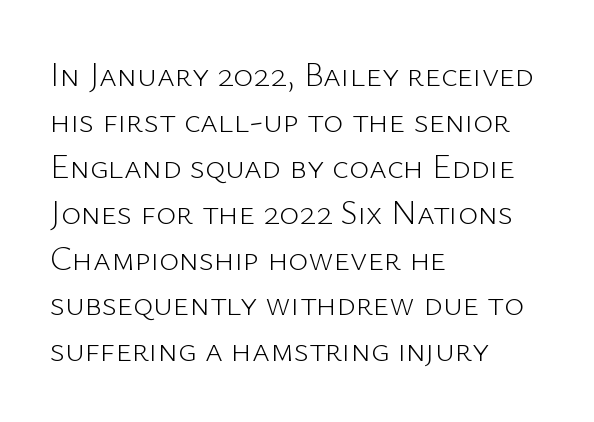
This sample is left-justified, so line endings fall wherever the words run out. Students, observe: this is what conventionally led text looks like. Bold? No — there's no thickening of the strokes. Beneath every word, the page is bare. You can tell it's not italic because the verticals are truly vertical. Tracking value appears to be zero — textbook default spacing.
